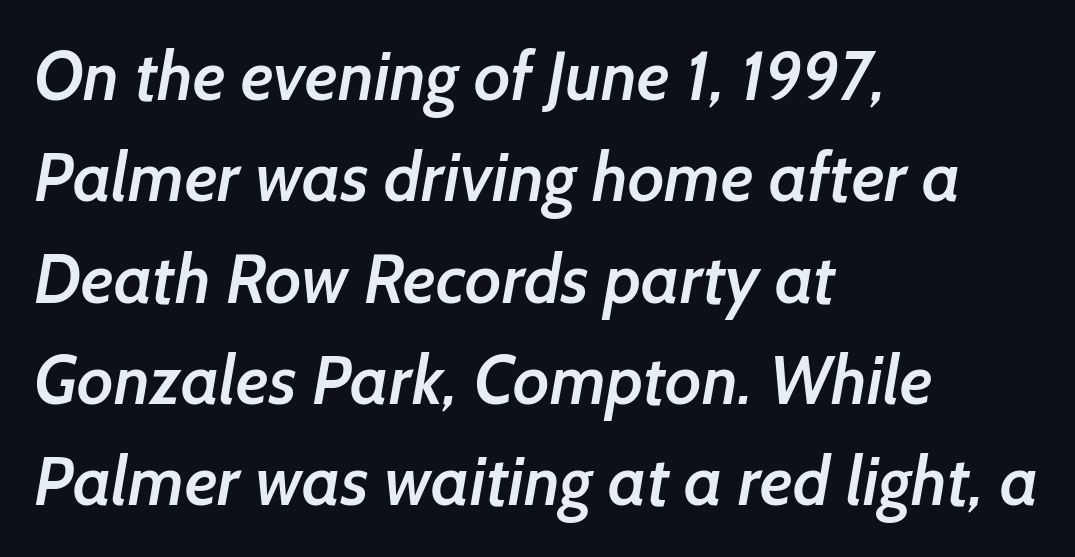
The image shows 68 px semibold sans-serif type; set left-aligned, normal line spacing (1.49x), normal letter spacing, not underlined; low stroke contrast and a medium x-height.
